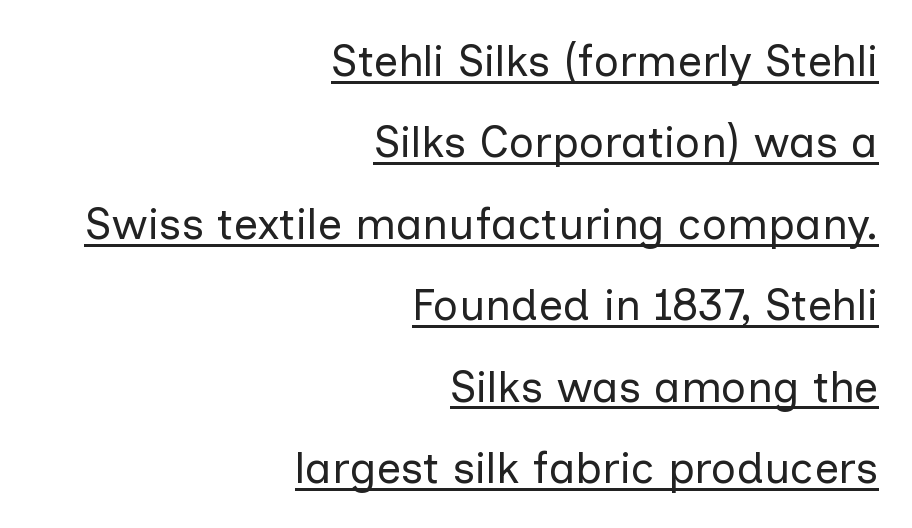
The image shows 44 px regular-weight sans-serif type, upright; set right-aligned, line spacing 1.85x, normal letter spacing, underlined; low stroke contrast and a medium x-height.
